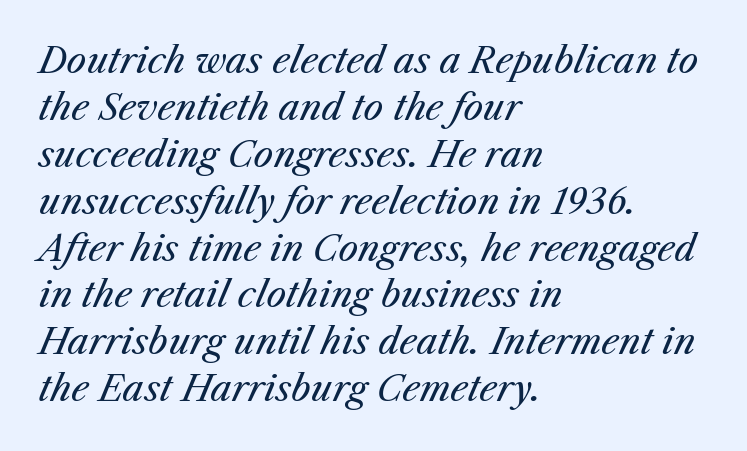
{"italic": "yes", "lean": "right", "slant_degrees": 25, "bold": "no", "weight": "regular", "width": "normal", "stroke_contrast": "medium", "x_height": "medium", "monospaced": "no", "underline": "no", "align": "left", "line_spacing": "normal", "line_spacing_ratio": 1.34, "letter_spacing": "normal", "letter_spacing_em": 0.0, "glyph_px": 35}
